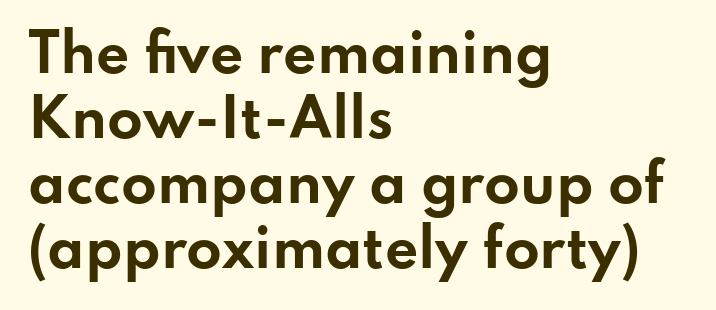
The image shows 52 px bold, wide sans-serif type, upright; set left-aligned, normal line spacing (1.25x), normal letter spacing, not underlined; low stroke contrast and a small x-height.
